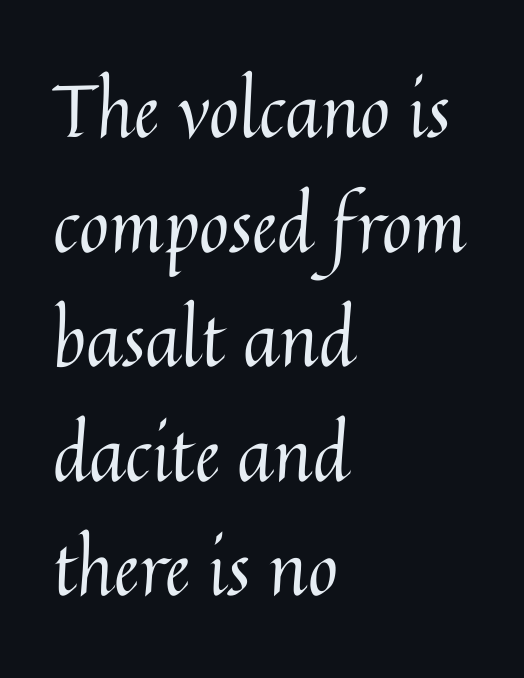
The image shows 73 px regular-weight type; set left-aligned, normal line spacing (1.57x), normal letter spacing, not underlined; medium stroke contrast and a medium x-height.
